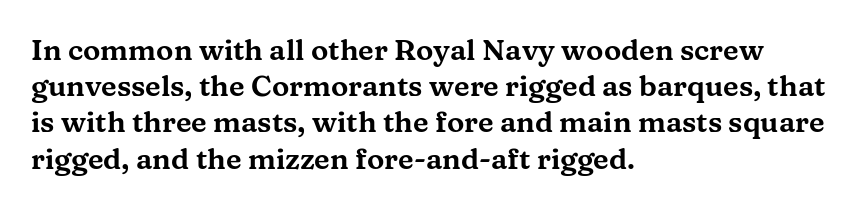
A roman cut, with each character standing at attention. This block has exactly the height ordinary leading produces. Does extra space separate the letters? No, they use regular spacing. Old-style or modern, the face here clearly has serifs.
